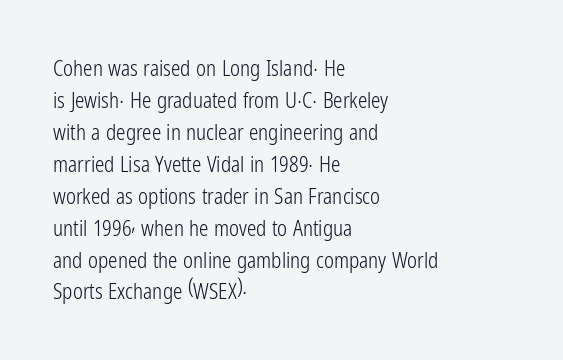
The image shows 21 px text type, upright; set left-aligned, normal line spacing (1.52x), normal letter spacing, not underlined.
